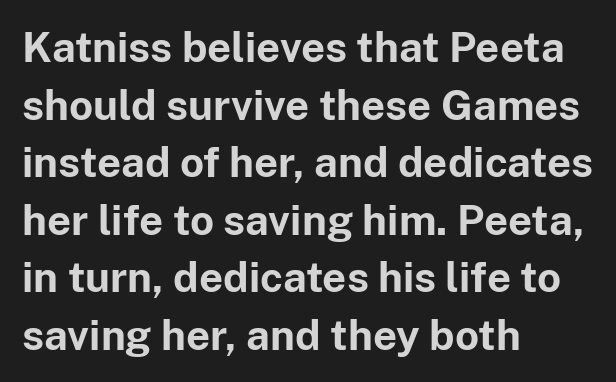
Q: Is the text bold? A: Yes.
Q: Is the text italic (slanted)? A: No, it is upright.
Q: Is the typeface a serif or a sans-serif typeface? A: Sans-serif.
Q: Is the text underlined? A: No.
Q: How is the paragraph aligned? A: Left-aligned.
Q: Is the spacing between letters normal or unusually wide? A: Normal.
Q: Is the spacing between lines tight, normal or loose? A: Normal.
Q: Width (condensed, normal, or wide)? A: Normal.
Q: Stroke contrast? A: Low.
Q: x-height? A: Medium.
Q: Monospaced? A: No.
